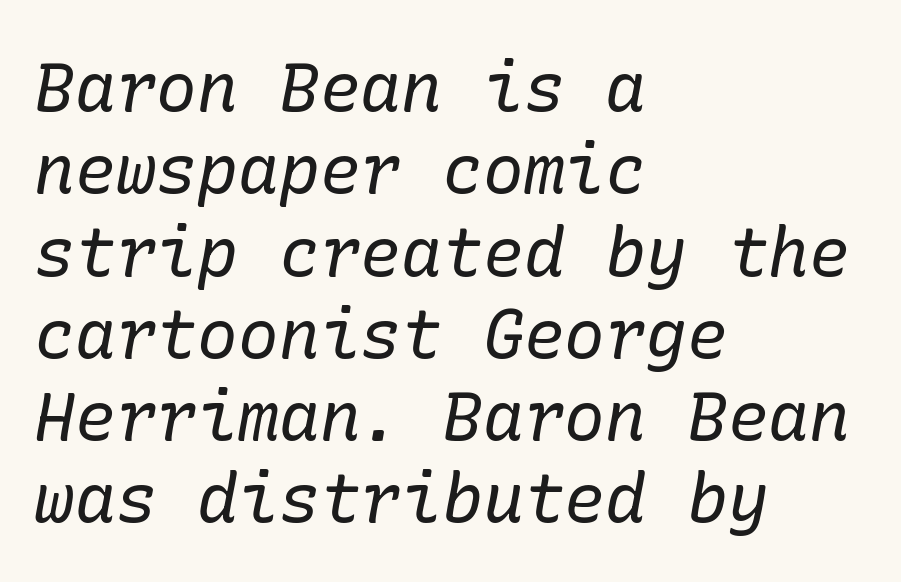
These lines keep a tight, regular rhythm from letter to letter. The text carries the slant typical of an italic or oblique font. The strokes are not fattened; the text isn't bold. Horizontally, the lines are justified to the leading edge only. Has an underline been added? It has not.
